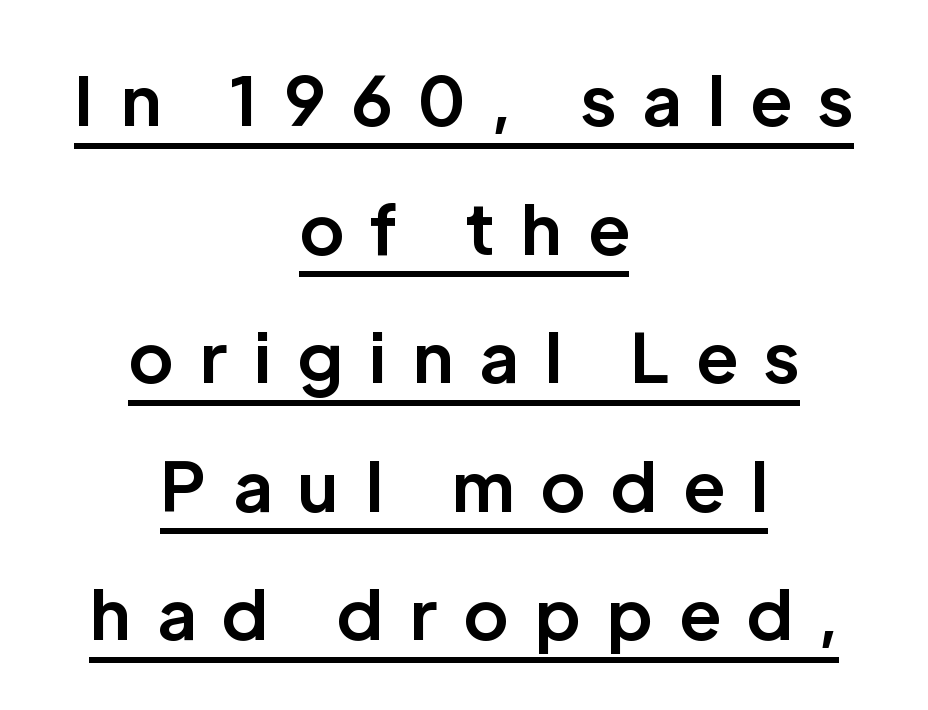
The image shows 68 px bold sans-serif type, upright; set centered, line spacing 1.89x, unusually wide letter spacing (+0.38 em), underlined; low stroke contrast and a medium x-height.
